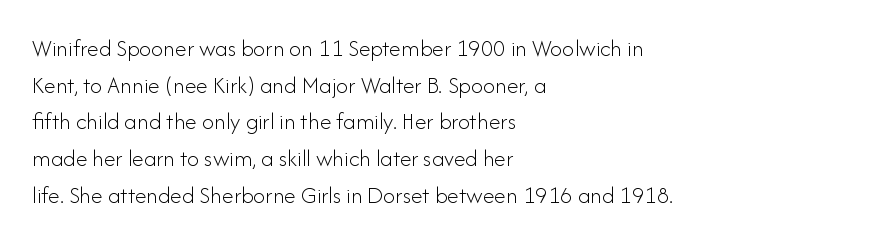
Q: Is the text bold? A: No.
Q: Is the text italic (slanted)? A: No, it is upright.
Q: Is the text underlined? A: No.
Q: How is the paragraph aligned? A: Left-aligned.
Q: Is the spacing between letters normal or unusually wide? A: Normal.
Q: Is the spacing between lines tight, normal or loose? A: Normal.
